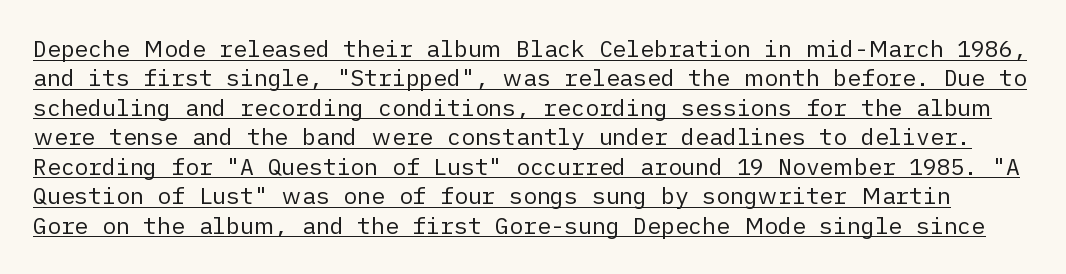
{"italic": "no", "bold": "no", "underline": "yes", "line_spacing": "normal", "line_spacing_ratio": 1.28, "letter_spacing": "normal", "letter_spacing_em": 0.0, "glyph_px": 23}
